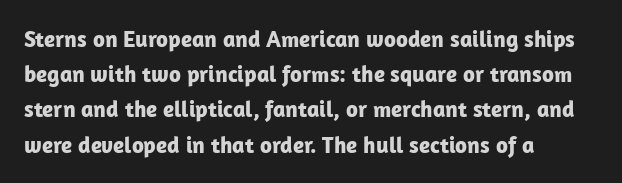
Q: Is the text bold? A: Yes.
Q: Is the text italic (slanted)? A: No, it is upright.
Q: Is the text underlined? A: No.
Q: How is the paragraph aligned? A: Left-aligned.
Q: Is the spacing between letters normal or unusually wide? A: Normal.
Q: Is the spacing between lines tight, normal or loose? A: Normal.
